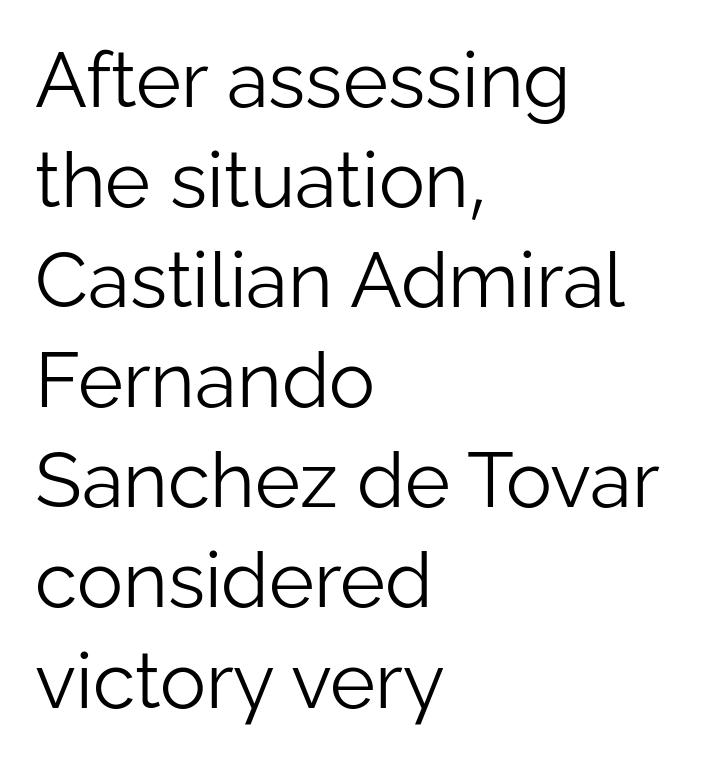
Q: Is the text bold? A: No.
Q: Is the text italic (slanted)? A: No, it is upright.
Q: Is the typeface a serif or a sans-serif typeface? A: Sans-serif.
Q: Is the text underlined? A: No.
Q: How is the paragraph aligned? A: Left-aligned.
Q: Is the spacing between letters normal or unusually wide? A: Normal.
Q: Is the spacing between lines tight, normal or loose? A: Normal.
Q: Width (condensed, normal, or wide)? A: Normal.
Q: Stroke contrast? A: Low.
Q: x-height? A: Medium.
Q: Monospaced? A: No.
